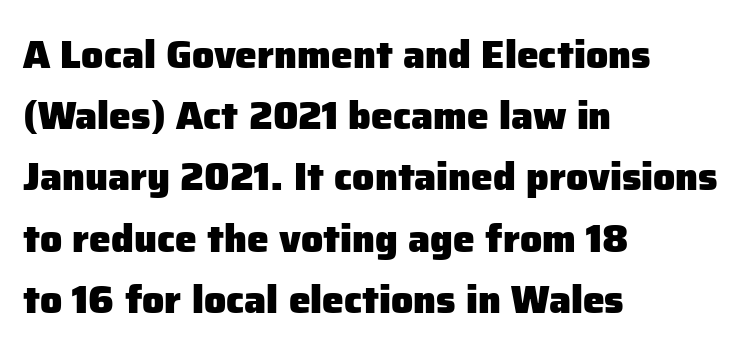
Q: Is the text bold? A: Yes.
Q: Is the text italic (slanted)? A: No, it is upright.
Q: Is the typeface a serif or a sans-serif typeface? A: Sans-serif.
Q: Is the text underlined? A: No.
Q: How is the paragraph aligned? A: Left-aligned.
Q: Is the spacing between letters normal or unusually wide? A: Normal.
Q: Is the spacing between lines tight, normal or loose? A: Normal.
Q: Width (condensed, normal, or wide)? A: Normal.
Q: Stroke contrast? A: Low.
Q: x-height? A: Medium.
Q: Monospaced? A: No.
